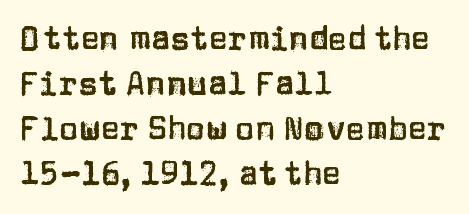
Q: Is the text italic (slanted)? A: No, it is upright.
Q: Is the typeface a serif or a sans-serif typeface? A: Sans-serif.
Q: Is the text underlined? A: No.
Q: How is the paragraph aligned? A: Left-aligned.
Q: Is the spacing between letters normal or unusually wide? A: Normal.
Q: Is the spacing between lines tight, normal or loose? A: Normal.
Q: Width (condensed, normal, or wide)? A: Normal.
Q: Stroke contrast? A: Low.
Q: x-height? A: Large.
Q: Monospaced? A: No.
